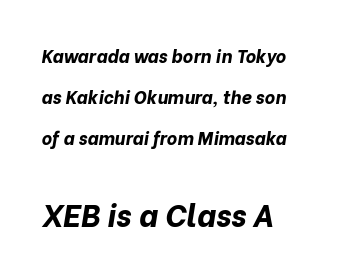
The image shows 31 px bold type, italic (leaning right); set left-aligned, loose line spacing (2.29x), normal letter spacing, not underlined; the second (bottom) block is 1.72x larger; low stroke contrast and a medium x-height.
